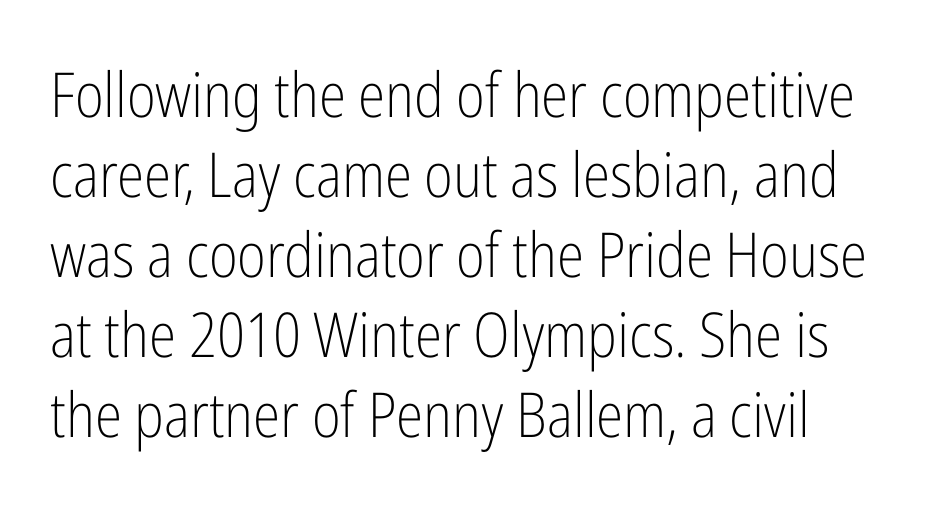
Q: Is the text bold? A: No.
Q: Is the text italic (slanted)? A: No, it is upright.
Q: Is the typeface a serif or a sans-serif typeface? A: Sans-serif.
Q: Is the text underlined? A: No.
Q: How is the paragraph aligned? A: Left-aligned.
Q: Is the spacing between letters normal or unusually wide? A: Normal.
Q: Is the spacing between lines tight, normal or loose? A: Normal.
Q: Width (condensed, normal, or wide)? A: Condensed.
Q: Stroke contrast? A: Low.
Q: x-height? A: Medium.
Q: Monospaced? A: No.
